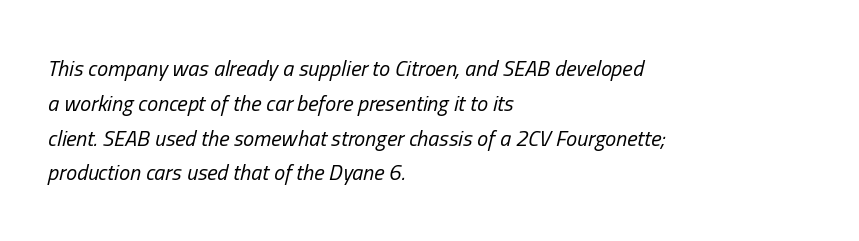
{"italic": "yes", "lean": "right", "slant_degrees": 13, "bold": "no", "underline": "no", "align": "left", "line_spacing": "normal", "line_spacing_ratio": 1.58, "letter_spacing": "normal", "letter_spacing_em": 0.0, "glyph_px": 22}
